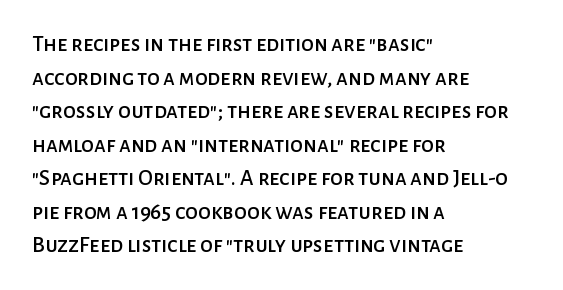
The image shows 23 px text type, upright; set left-aligned, normal line spacing (1.46x), normal letter spacing, not underlined.
